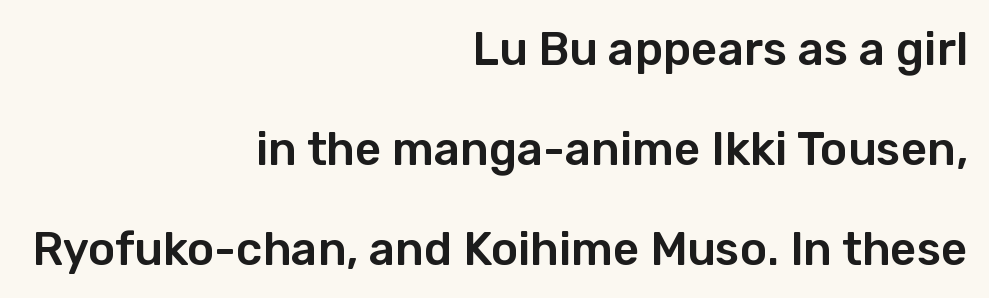
The image shows 46 px sans-serif type, upright; set right-aligned, loose line spacing (2.17x), normal letter spacing, not underlined; low stroke contrast and a medium x-height.
